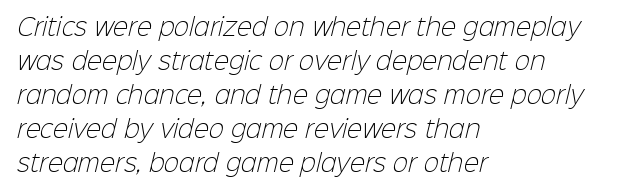
Q: Is the text bold? A: No.
Q: Is the text underlined? A: No.
Q: How is the paragraph aligned? A: Left-aligned.
Q: Is the spacing between letters normal or unusually wide? A: Normal.
Q: Is the spacing between lines tight, normal or loose? A: Normal.
